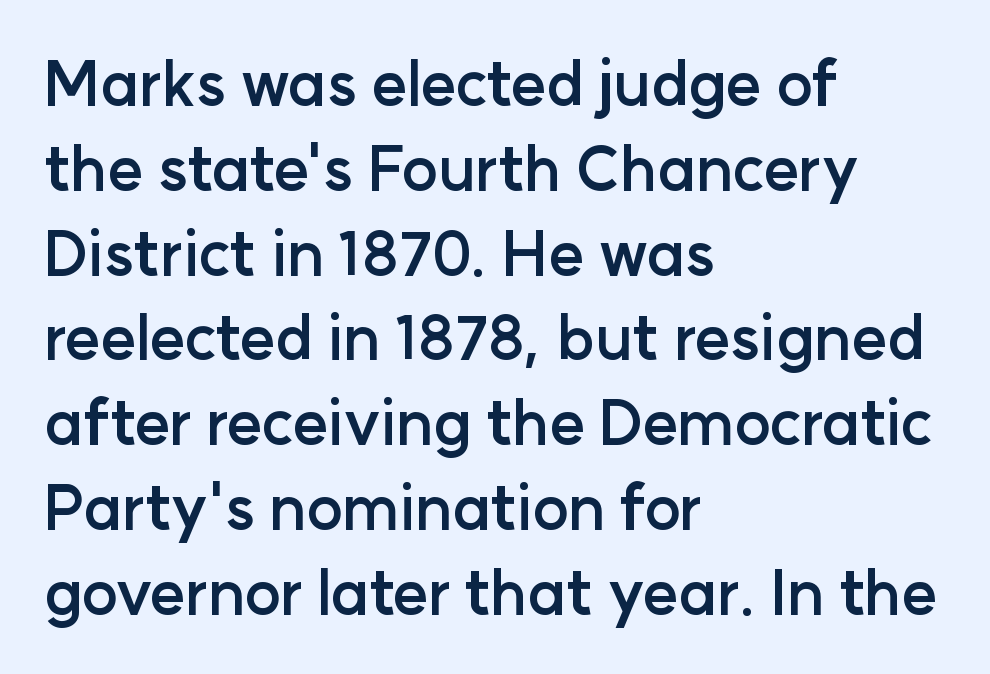
The image shows 61 px semibold sans-serif type, upright; set left-aligned, normal line spacing (1.39x), normal letter spacing, not underlined; low stroke contrast and a medium x-height.
